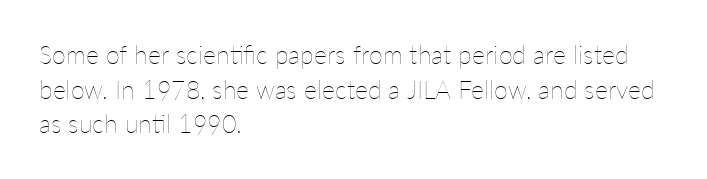
The letters stand straight up with perfectly vertical stems. The typesetter chose a ragged-right arrangement here. What's the leading like? Ordinary, nothing unusual. Nothing unusual about the tracking: characters are spaced as the font intends. Is the stroke heavy? The answer is a plain regular-or-lighter.
